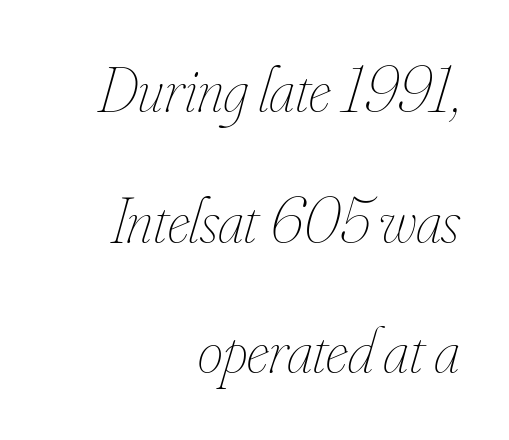
Heft: none added — not bold. The font's italic variant was chosen for this text. The face used here is proportionally spaced, like ordinary book or web type. In terms of leading, this rendering errs on the spacious side. These lines stack with their right ends in a neat column.
